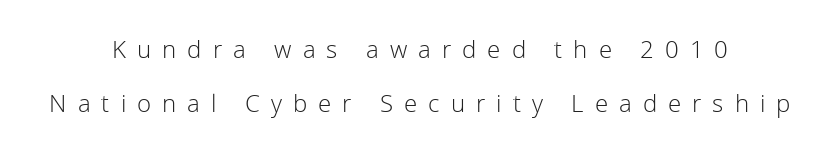
The foot of each line stays bare and open. Glyph-to-glyph distance is far greater than everyday printed text. Visually the block forms a symmetrical silhouette, jagged on both flanks. The weight tops out at a normal text grade. The lettering stays uniformly vertical, giving the passage a roman look. Vertically, the passage feels expansive, rows floating well apart.
